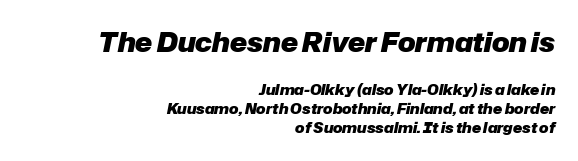
The image shows 26 px bold type, italic (leaning right); set right-aligned, normal line spacing (1.35x), normal letter spacing, not underlined; the first (top) block is 1.86x larger.
